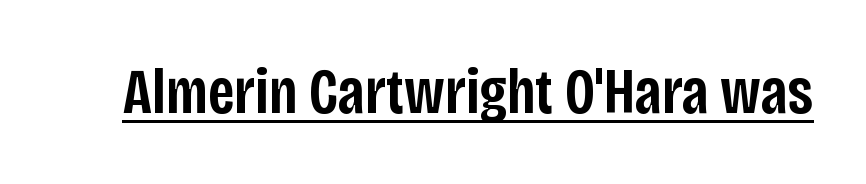
The image shows 64 px semibold, condensed sans-serif type, upright; set normal letter spacing, underlined; low stroke contrast and a large x-height.
